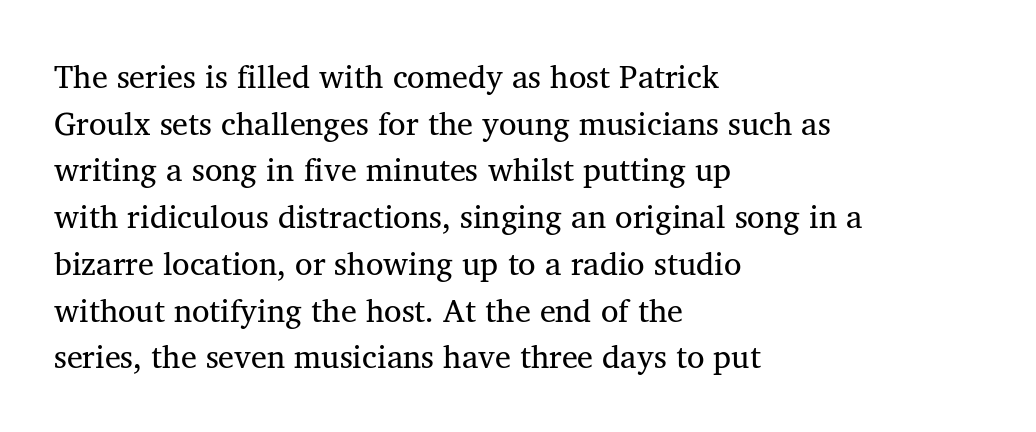
The image shows 32 px regular-weight serif type, upright; set left-aligned, normal line spacing (1.46x), normal letter spacing, not underlined; medium stroke contrast and a medium x-height.
